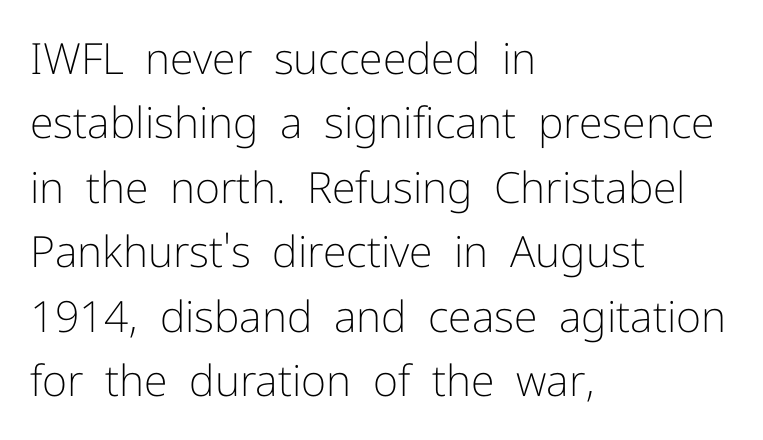
The image shows 43 px light sans-serif type, upright; set left-aligned, normal line spacing (1.5x), normal letter spacing, not underlined; low stroke contrast and a medium x-height.
